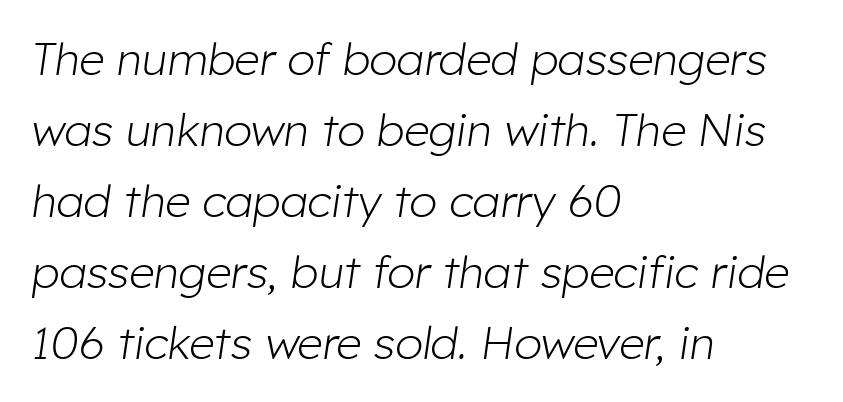
The designer left line spacing at the default. The baseline area is clear. These glyphs show unthickened strokes, regular width or finer. The compositor pushed each line to the left boundary.
